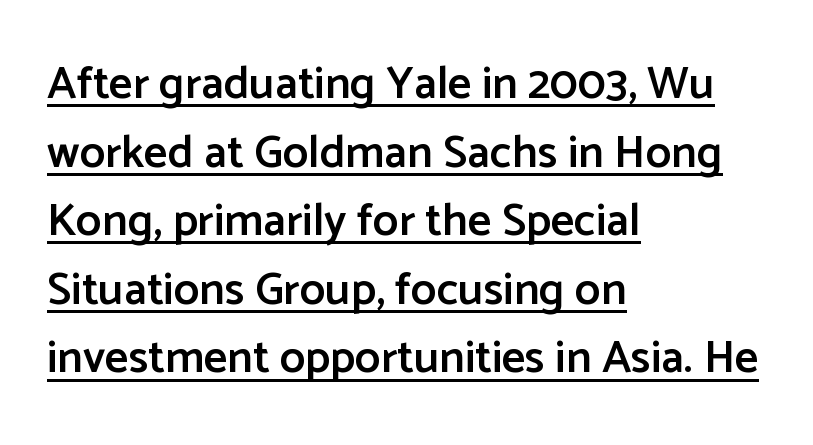
Do the letters lean? They stand straight. Is there much room between lines? A standard amount, neither cramped nor airy. These lines stack with their left ends in a neat column. Weight check: semibold — heavier than regular, not quite bold. The type is set solid horizontally, with unmodified tracking.
